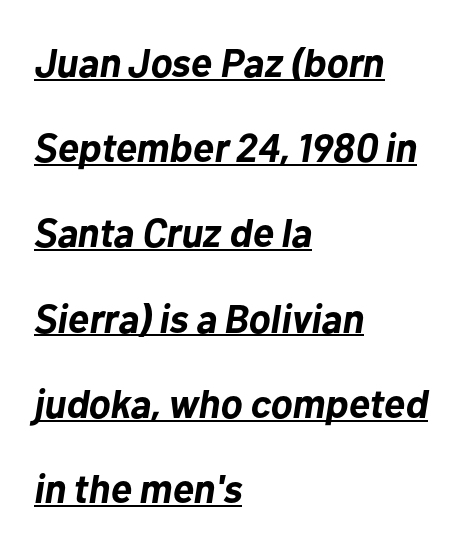
Strokes here are thick enough to call this a true bold. This rendering uses left alignment, leaving the right contour irregular. Letter spacing: default. This sample trades compactness for vertical openness between lines. Emphasis is given by a line drawn under the lettering. The lettering tilts uniformly, giving the passage an italic look.
